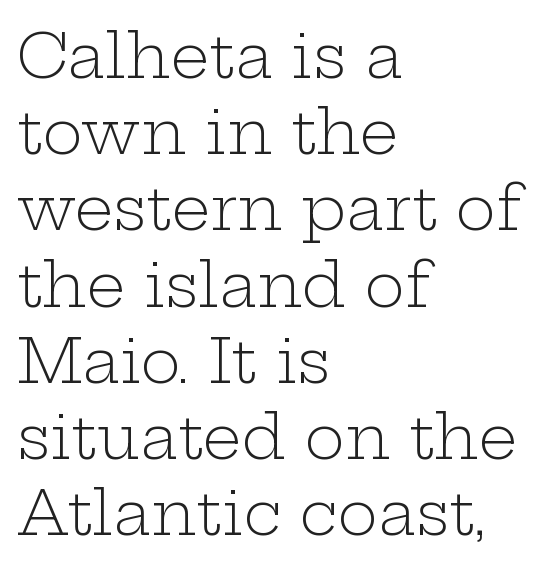
The image shows 61 px light, wide serif type, upright; set left-aligned, normal line spacing (1.25x), normal letter spacing, not underlined; low stroke contrast and a medium x-height.
